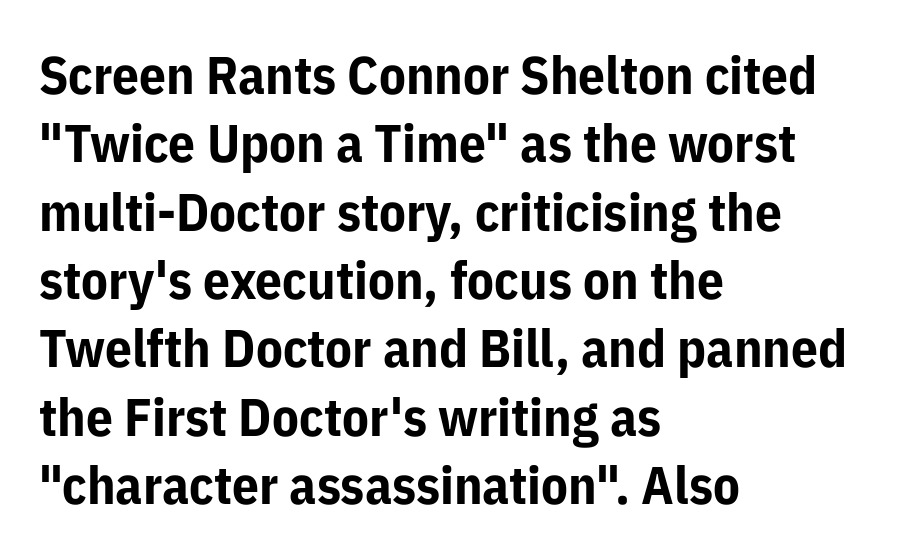
The image shows 53 px bold sans-serif type, upright; set left-aligned, normal line spacing (1.29x), normal letter spacing, not underlined; low stroke contrast and a medium x-height.
